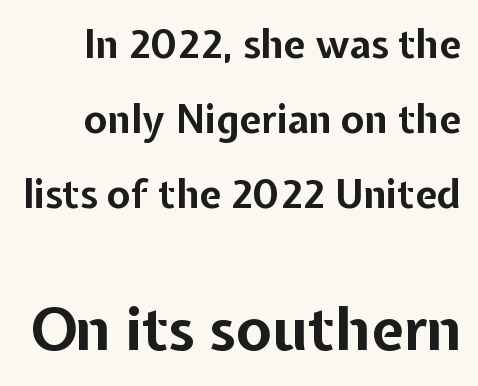
Q: Is the text bold? A: Yes.
Q: Is the text italic (slanted)? A: No, it is upright.
Q: Is the typeface a serif or a sans-serif typeface? A: Sans-serif.
Q: Is the text underlined? A: No.
Q: How is the paragraph aligned? A: Right-aligned.
Q: Is the spacing between letters normal or unusually wide? A: Normal.
Q: Is the spacing between lines tight, normal or loose? A: Loose.
Q: Which block of text is set in a larger size, the first (top) or the second (bottom)? A: The second (bottom) one.
Q: Width (condensed, normal, or wide)? A: Normal.
Q: Stroke contrast? A: Low.
Q: x-height? A: Medium.
Q: Monospaced? A: No.
